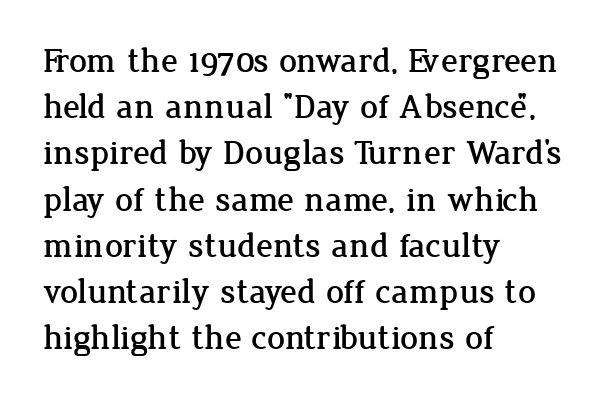
The image shows 35 px serif type, upright; set left-aligned, normal line spacing (1.32x), normal letter spacing, not underlined; low stroke contrast and a medium x-height.
